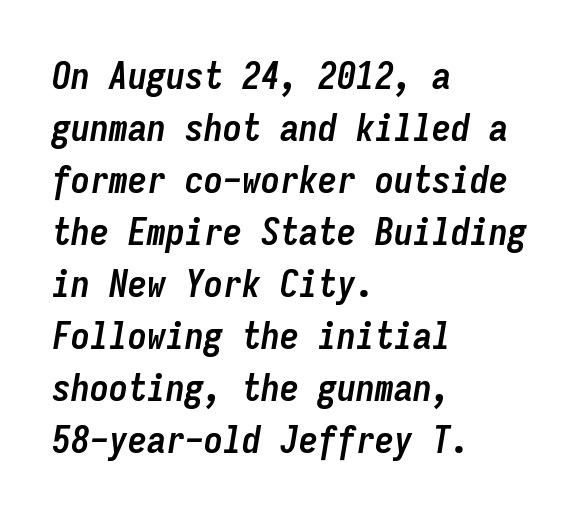
Students, note that the glyphs here touch the page at normal intervals. It's the slanting kind of type. The strokes are fattened all the way to bold. A typesetter would call this monospace, since all characters share one set width.
